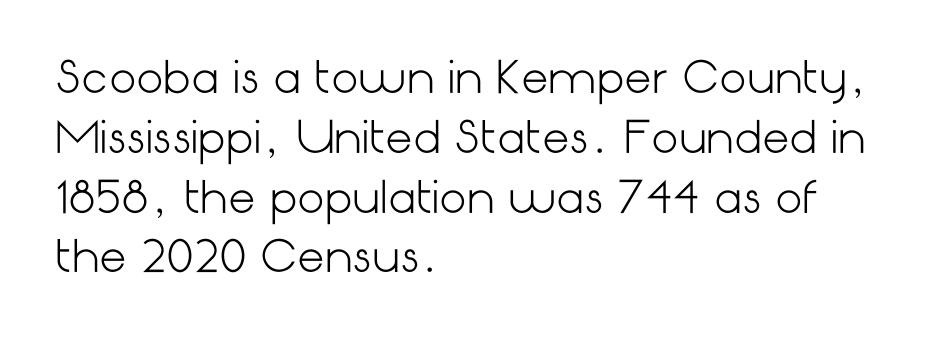
Spacing between characters is what you'd get straight out of the box. A light-to-regular cut is what we see here. A normal amount of white space separates one row of letters from the next. These lines are set flush left with a ragged right edge.
